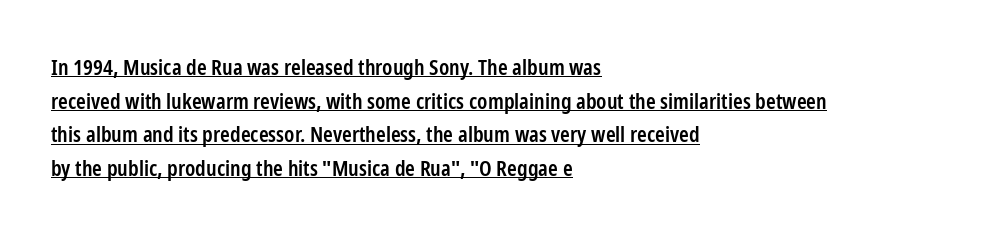
Style check: upright. In designer terms, the underline attribute is active on this setting. Look at the tracking — it's just the regular setting, nothing added. Stems and bowls a touch heavier than normal — semibold.
